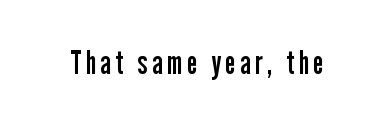
Q: Is the text bold? A: No.
Q: Is the text italic (slanted)? A: No, it is upright.
Q: Is the typeface a serif or a sans-serif typeface? A: Sans-serif.
Q: Is the text underlined? A: No.
Q: Width (condensed, normal, or wide)? A: Condensed.
Q: Stroke contrast? A: Low.
Q: x-height? A: Medium.
Q: Monospaced? A: No.
